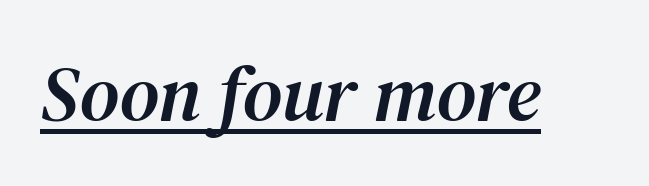
Q: Is the text italic (slanted)? A: Yes, it leans right by about 12 degrees.
Q: Is the typeface a serif or a sans-serif typeface? A: Serif.
Q: Is the text underlined? A: Yes.
Q: Is the spacing between letters normal or unusually wide? A: Normal.
Q: Width (condensed, normal, or wide)? A: Normal.
Q: Stroke contrast? A: Medium.
Q: x-height? A: Medium.
Q: Monospaced? A: No.
